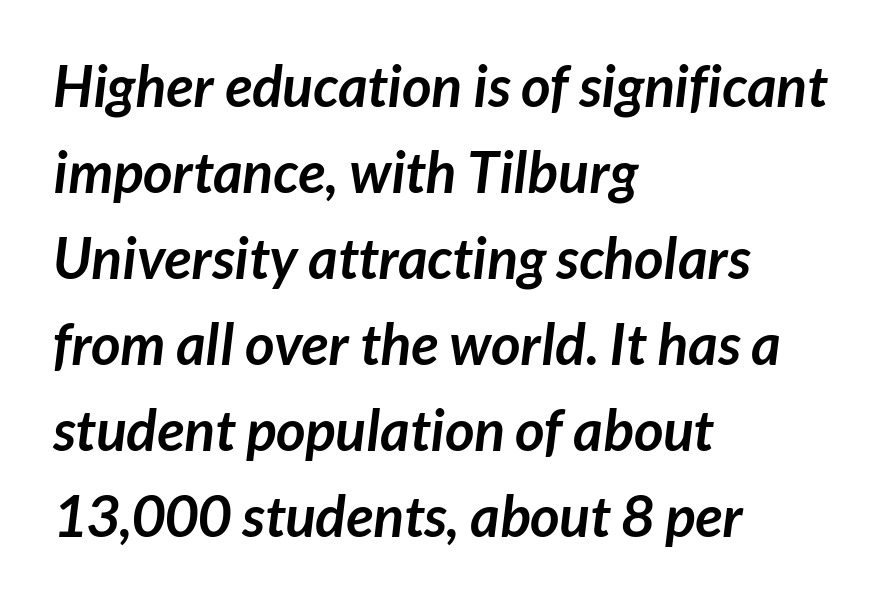
{"serif": "no", "bold": "yes", "weight": "semibold", "width": "normal", "stroke_contrast": "low", "x_height": "medium", "monospaced": "no", "underline": "no", "align": "left", "line_spacing": "normal", "line_spacing_ratio": 1.51, "letter_spacing": "normal", "letter_spacing_em": 0.0, "glyph_px": 57}
